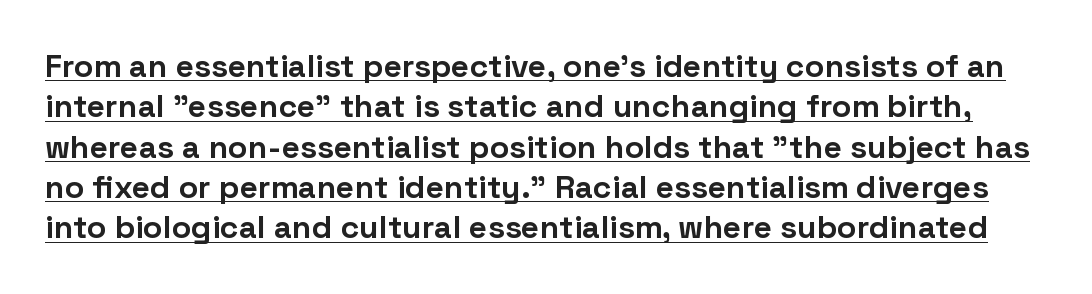
{"serif": "no", "italic": "no", "bold": "yes", "weight": "bold", "width": "normal", "stroke_contrast": "low", "x_height": "medium", "monospaced": "no", "underline": "yes", "line_spacing": "normal", "line_spacing_ratio": 1.26, "letter_spacing": "normal", "letter_spacing_em": 0.0, "glyph_px": 32}
